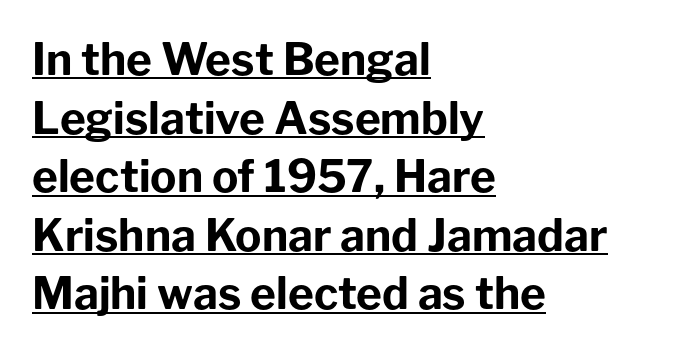
{"serif": "no", "italic": "no", "bold": "yes", "weight": "bold", "width": "normal", "stroke_contrast": "low", "x_height": "medium", "monospaced": "no", "underline": "yes", "align": "left", "line_spacing": "normal", "line_spacing_ratio": 1.33, "letter_spacing": "normal", "letter_spacing_em": 0.0, "glyph_px": 44}
